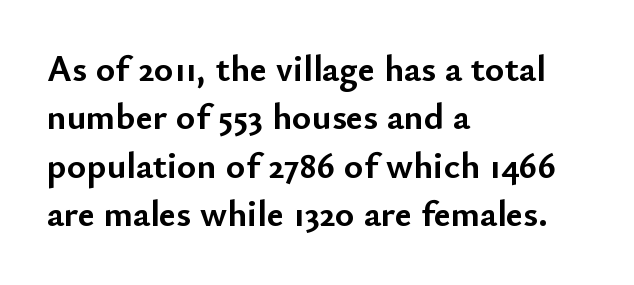
The image shows 37 px semibold sans-serif type, upright; set left-aligned, normal line spacing (1.31x), normal letter spacing, not underlined; low stroke contrast and a small x-height.
